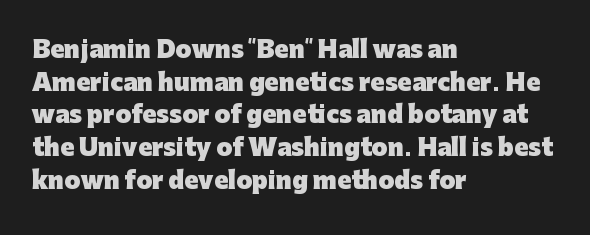
{"italic": "no", "bold": "yes", "underline": "no", "align": "left", "line_spacing": "normal", "line_spacing_ratio": 1.42, "letter_spacing": "normal", "letter_spacing_em": 0.0, "glyph_px": 23}
